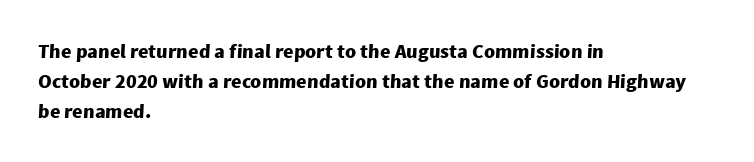
Q: Is the text bold? A: Yes.
Q: Is the text underlined? A: No.
Q: How is the paragraph aligned? A: Left-aligned.
Q: Is the spacing between letters normal or unusually wide? A: Normal.
Q: Is the spacing between lines tight, normal or loose? A: Normal.
